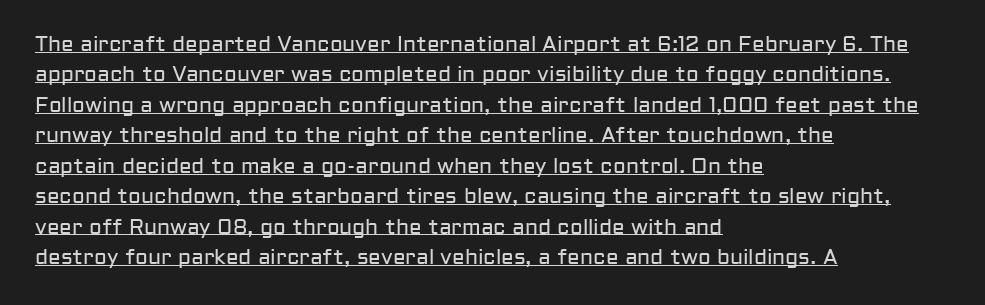
The face looks like a standard text weight, possibly lighter. Layout note: lines flush left. Short note: letters normally spaced. This block has exactly the height ordinary leading produces.
